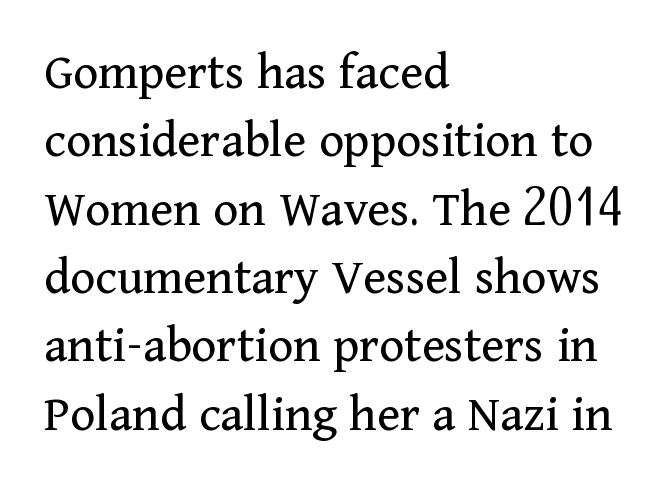
{"serif": "yes", "italic": "no", "bold": "no", "weight": "regular", "width": "normal", "stroke_contrast": "medium", "x_height": "medium", "monospaced": "no", "underline": "no", "align": "left", "line_spacing": "normal", "line_spacing_ratio": 1.29, "letter_spacing": "normal", "letter_spacing_em": 0.0, "glyph_px": 53}
